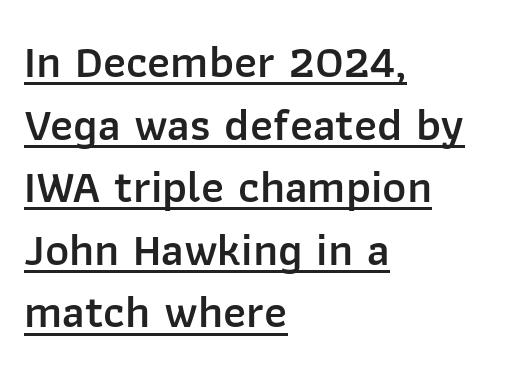
The image shows 46 px semibold sans-serif type, upright; set left-aligned, normal line spacing (1.36x), normal letter spacing, underlined; low stroke contrast and a medium x-height.
